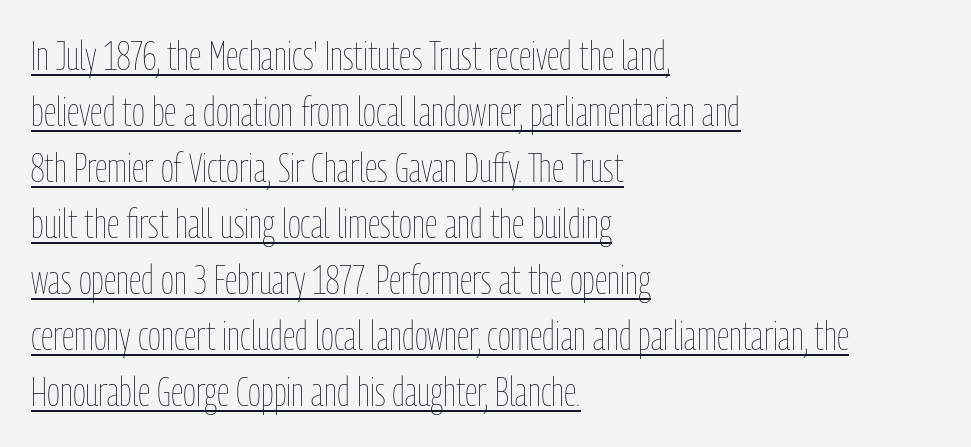
The rendering uses natural spacing where letterforms have individual widths. Is the letter spacing exaggerated? No — it looks like the ordinary default. This block has exactly the height ordinary leading produces. A typesetter would mark this as roman, not italic. The glyphs are accompanied by a horizontal stroke just below them.
